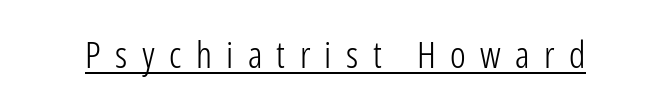
The image shows 37 px light, condensed sans-serif type, upright; set unusually wide letter spacing (+0.39 em), underlined; low stroke contrast and a medium x-height.
